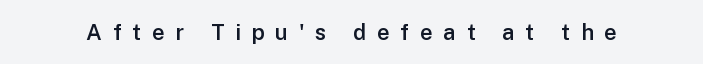
Q: Is the text bold? A: Semi-bold.
Q: Is the text italic (slanted)? A: No, it is upright.
Q: Is the text underlined? A: No.
Q: Is the spacing between letters normal or unusually wide? A: Unusually wide.
